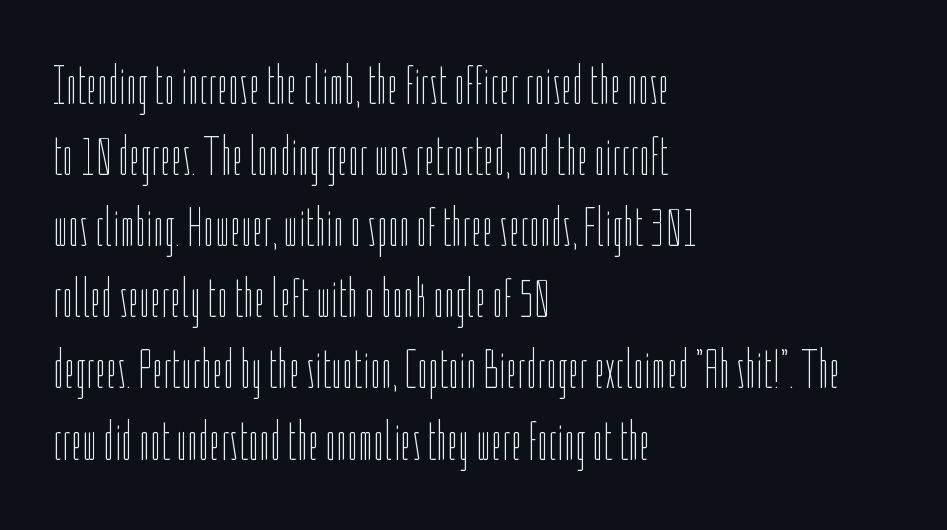
{"italic": "no", "bold": "no", "weight": "thin", "width": "condensed", "stroke_contrast": "low", "x_height": "medium", "monospaced": "no", "underline": "no", "align": "left", "line_spacing": "normal", "line_spacing_ratio": 1.27, "letter_spacing": "normal", "letter_spacing_em": 0.0, "glyph_px": 56}
